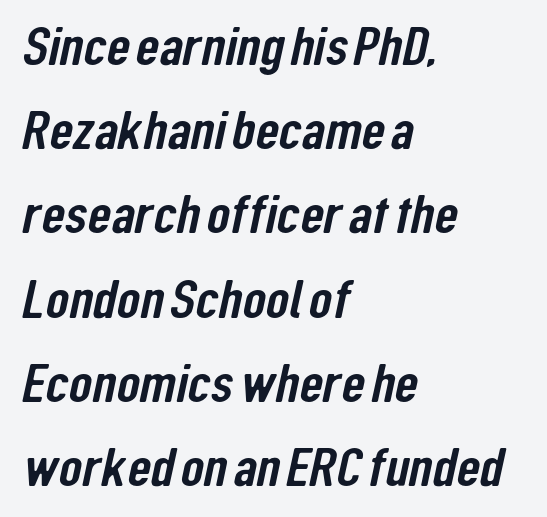
Q: Is the typeface a serif or a sans-serif typeface? A: Sans-serif.
Q: Is the text underlined? A: No.
Q: How is the paragraph aligned? A: Left-aligned.
Q: Is the spacing between letters normal or unusually wide? A: Normal.
Q: Is the spacing between lines tight, normal or loose? A: Normal.
Q: Width (condensed, normal, or wide)? A: Condensed.
Q: Stroke contrast? A: Low.
Q: x-height? A: Medium.
Q: Monospaced? A: No.
